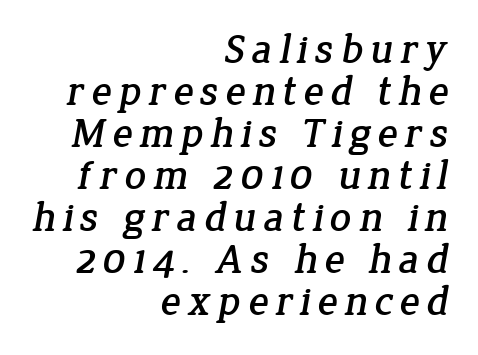
The image shows 42 px serif type; set right-aligned, tight line spacing (1.0x), not underlined; low stroke contrast and a medium x-height.
